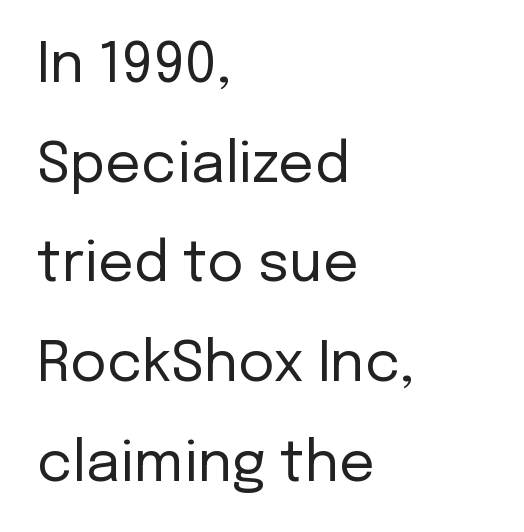
The image shows 56 px regular-weight sans-serif type, upright; set left-aligned, line spacing 1.78x, normal letter spacing, not underlined; low stroke contrast and a medium x-height.
